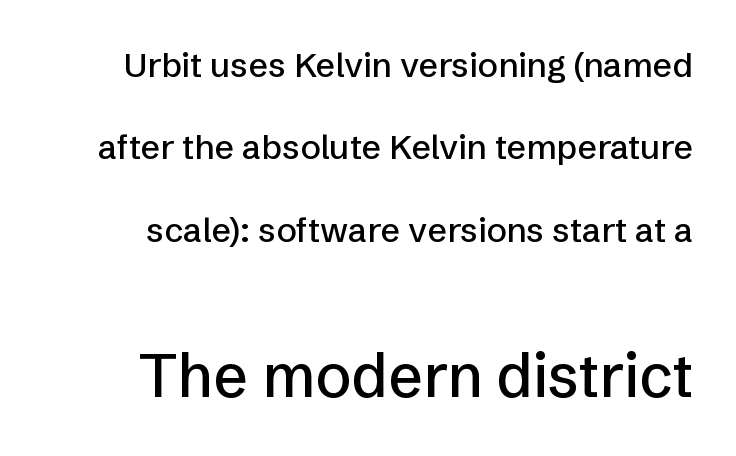
Classification — sans serif. The letterforms sit shoulder to shoulder at normal distance. The type sits square on the baseline with zero lean. Each letter keeps its own natural width here, so spacing adapts to shape. You could fit nearly another row in the gap between these rows. Check under the words: just untouched page.
